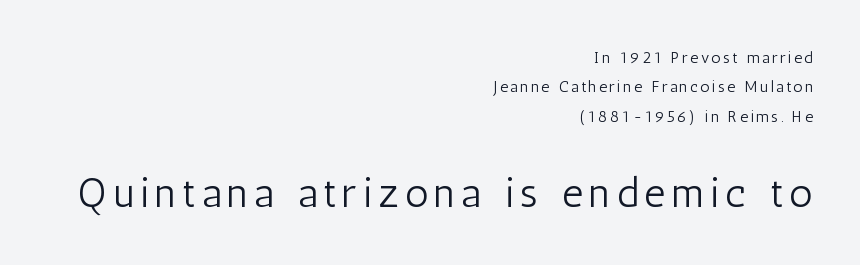
{"serif": "no", "italic": "no", "bold": "no", "weight": "light", "width": "condensed", "stroke_contrast": "low", "x_height": "medium", "monospaced": "no", "underline": "no", "align": "right", "line_spacing_ratio": 1.83, "larger_block": "second", "size_ratio": 2.56, "glyph_px": 41}
